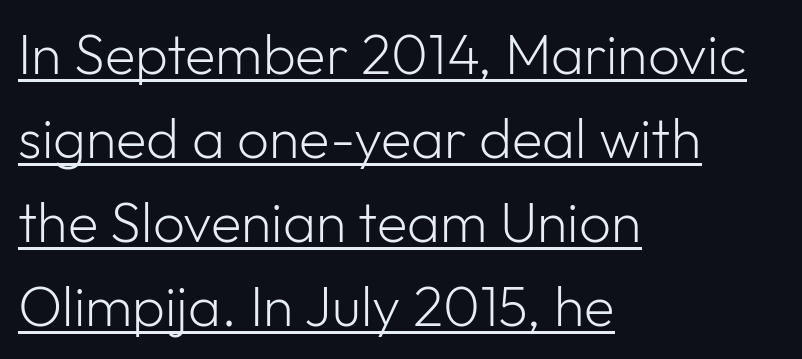
Q: Is the text bold? A: No.
Q: Is the text italic (slanted)? A: No, it is upright.
Q: Is the typeface a serif or a sans-serif typeface? A: Sans-serif.
Q: Is the text underlined? A: Yes.
Q: How is the paragraph aligned? A: Left-aligned.
Q: Is the spacing between letters normal or unusually wide? A: Normal.
Q: Is the spacing between lines tight, normal or loose? A: Normal.
Q: Width (condensed, normal, or wide)? A: Normal.
Q: Stroke contrast? A: Low.
Q: x-height? A: Medium.
Q: Monospaced? A: No.
